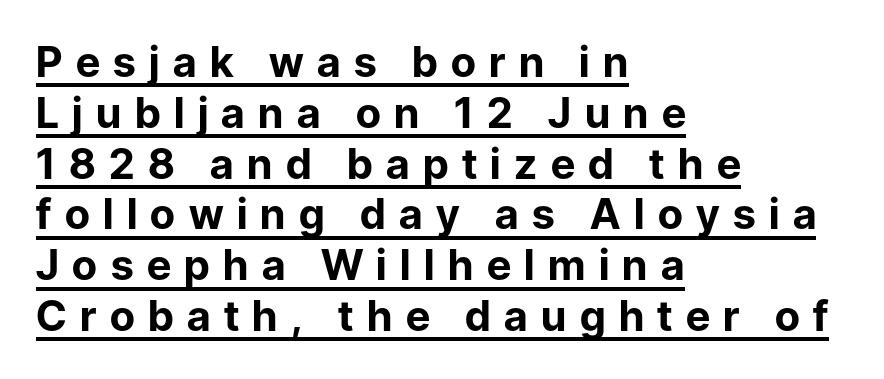
Q: Is the text bold? A: Yes.
Q: Is the text italic (slanted)? A: No, it is upright.
Q: Is the typeface a serif or a sans-serif typeface? A: Sans-serif.
Q: Is the text underlined? A: Yes.
Q: How is the paragraph aligned? A: Left-aligned.
Q: Is the spacing between letters normal or unusually wide? A: Unusually wide.
Q: Width (condensed, normal, or wide)? A: Normal.
Q: Stroke contrast? A: Low.
Q: x-height? A: Medium.
Q: Monospaced? A: No.
